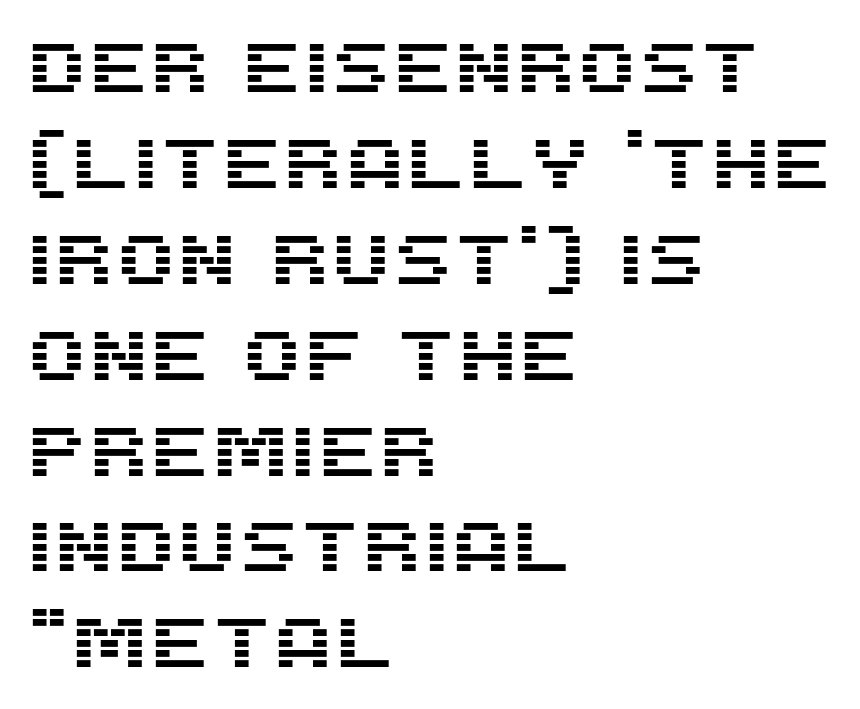
The image shows 70 px sans-serif type, upright; set left-aligned, normal line spacing (1.37x), normal letter spacing, not underlined; medium stroke contrast and a large x-height.
